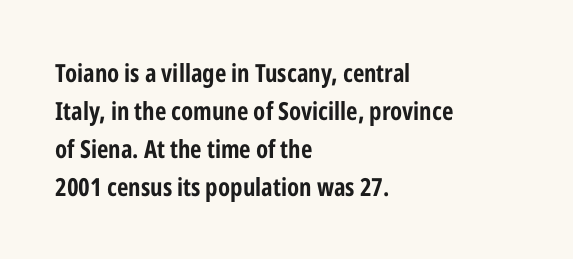
Leftover space on each line is placed entirely after the last word. Normally led — the rows are evenly, conventionally spaced. Type without underlining. Here the glyphs are tracked normally, forming tight word shapes.
